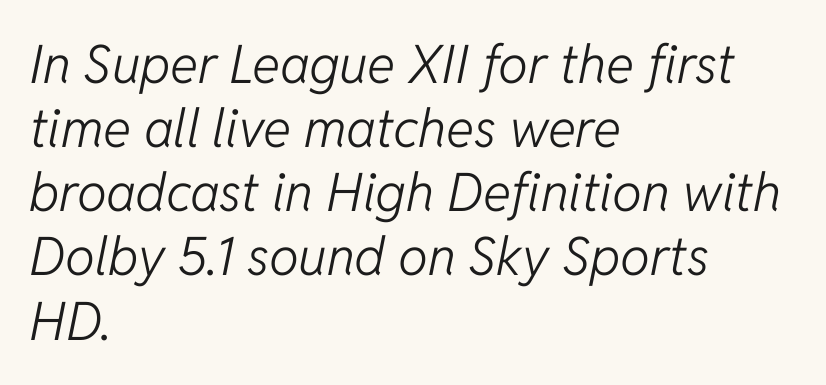
Q: Is the text bold? A: No.
Q: Is the text italic (slanted)? A: Yes, it leans right by about 11 degrees.
Q: Is the text underlined? A: No.
Q: How is the paragraph aligned? A: Left-aligned.
Q: Is the spacing between letters normal or unusually wide? A: Normal.
Q: Width (condensed, normal, or wide)? A: Normal.
Q: Stroke contrast? A: Low.
Q: x-height? A: Medium.
Q: Monospaced? A: No.
